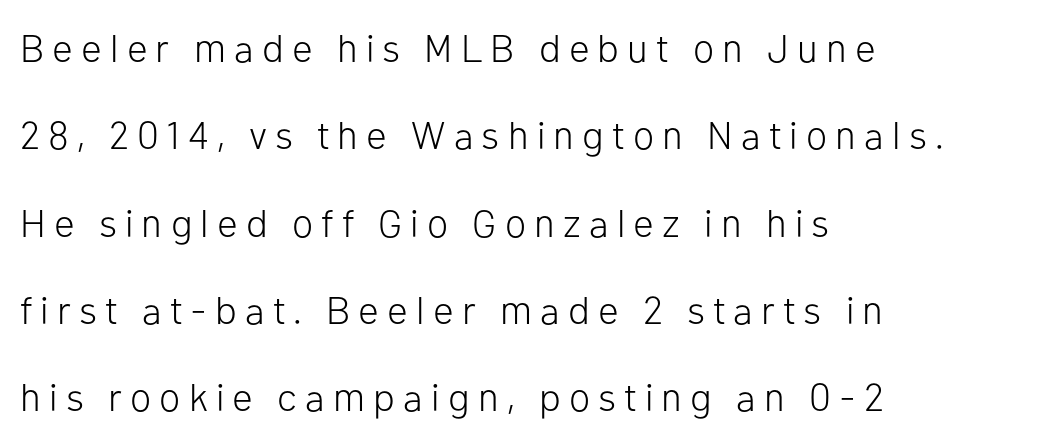
The image shows 39 px light sans-serif type, upright; set left-aligned, loose line spacing (2.24x), unusually wide letter spacing (+0.21 em), not underlined; low stroke contrast and a medium x-height.
